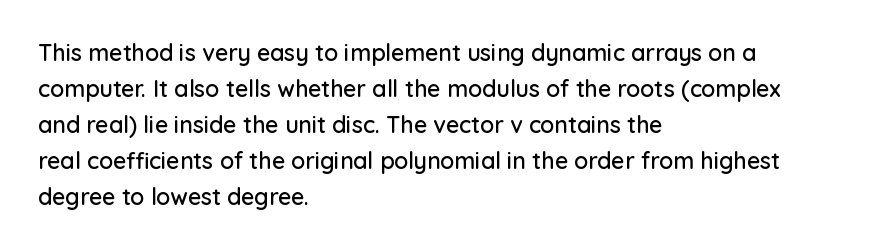
{"italic": "no", "underline": "no", "align": "left", "line_spacing": "normal", "line_spacing_ratio": 1.56, "letter_spacing": "normal", "letter_spacing_em": 0.0, "glyph_px": 23}
